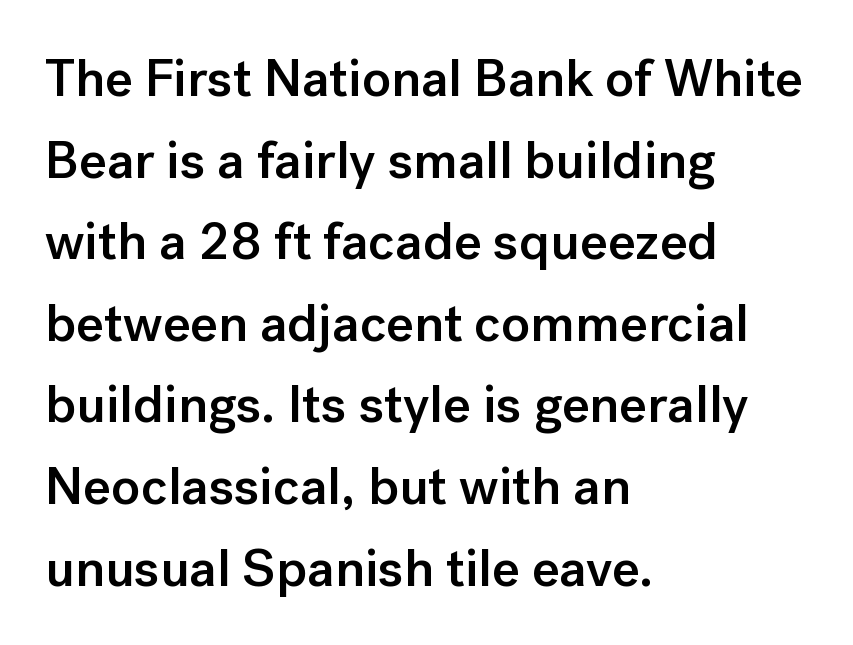
The font is running at a semibold setting, under full bold. Nope, not italic — everything's standing straight. A typesetter would call this proportional, since set widths differ per character. This rendering employs a face without finishing strokes, i.e., a sans-serif. Caption: multi-line text, flush left, ragged right. The gap between lines stays unmarked.
